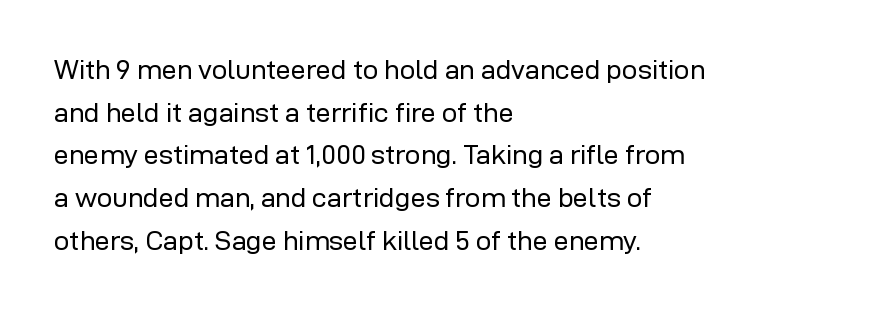
The ragged edge is on the right, which tells us the setting is flush left. Vertical strokes here are truly vertical. Heaviness? Minimal to ordinary, like unemphasized prose. Lines of text with bare space underneath.
